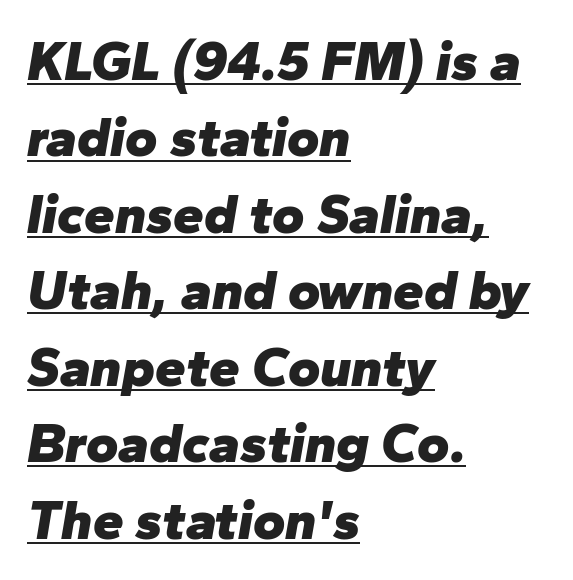
Q: Is the text bold? A: Yes.
Q: Is the text italic (slanted)? A: Yes, it leans right by about 10 degrees.
Q: Is the text underlined? A: Yes.
Q: How is the paragraph aligned? A: Left-aligned.
Q: Is the spacing between letters normal or unusually wide? A: Normal.
Q: Is the spacing between lines tight, normal or loose? A: Normal.
Q: Width (condensed, normal, or wide)? A: Normal.
Q: Stroke contrast? A: Low.
Q: x-height? A: Medium.
Q: Monospaced? A: No.
